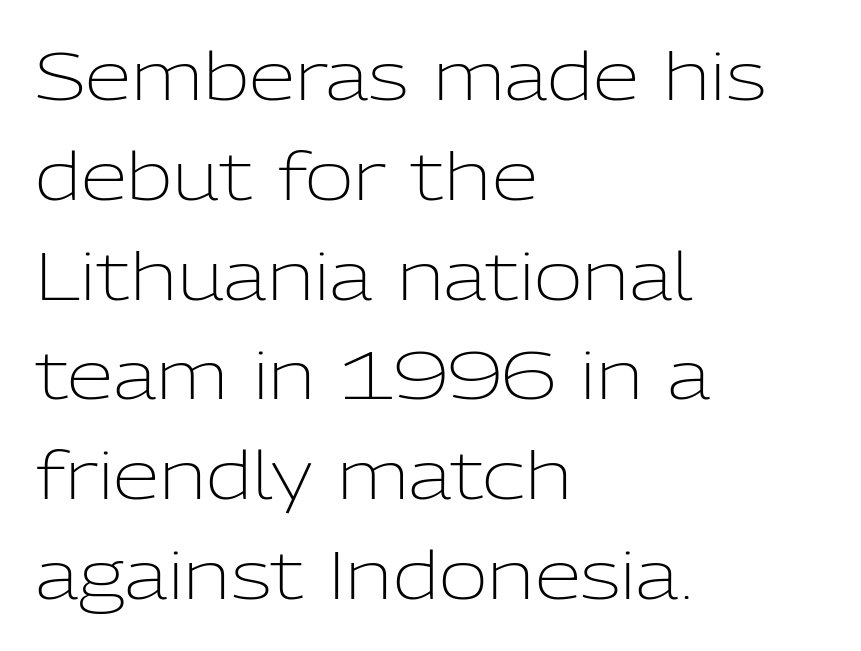
Horizontal bands of white between lines are of average thickness. Bold? No — there's no thickening of the strokes. The letters stand upright; this is a roman face. A student would call this left alignment; a typographer would say flush left, rag right. This sample has the flowing, uneven cadence of proportional lettering.
